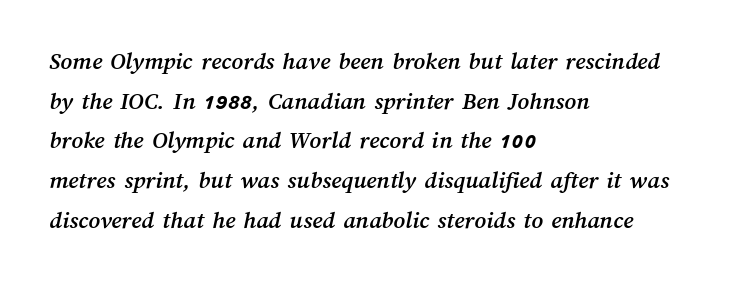
{"underline": "no", "align": "left", "line_spacing": "normal", "line_spacing_ratio": 1.59, "letter_spacing": "normal", "letter_spacing_em": 0.0, "glyph_px": 25}
